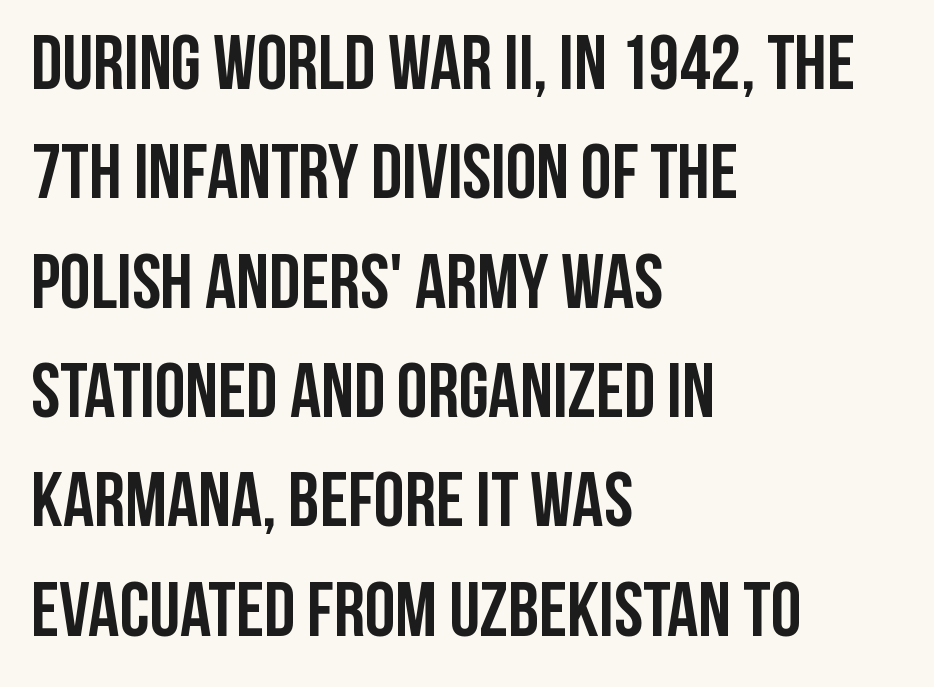
Unlike a traditional serif, this face leaves its strokes unadorned. Does the weight exceed regular? Yes, all the way to bold. This rendering leaves character spacing at its baseline value. Spacing verdict: proportional, widths tailored to each character. Layout note: lines flush left.
